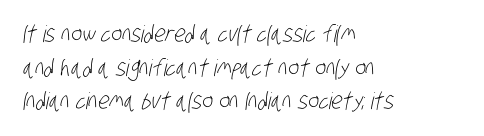
{"bold": "no", "underline": "no", "align": "left", "line_spacing": "normal", "line_spacing_ratio": 1.46, "letter_spacing": "normal", "letter_spacing_em": 0.0, "glyph_px": 23}
